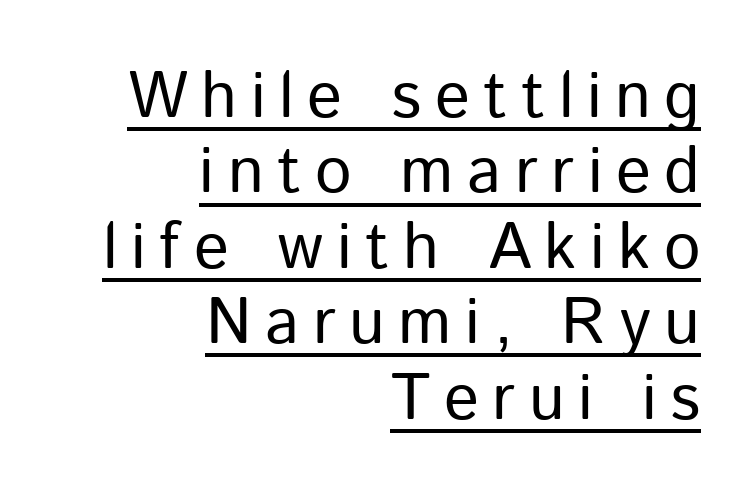
The image shows 65 px regular-weight sans-serif type, upright; set right-aligned, line spacing 1.16x, unusually wide letter spacing (+0.21 em), underlined; low stroke contrast and a medium x-height.
